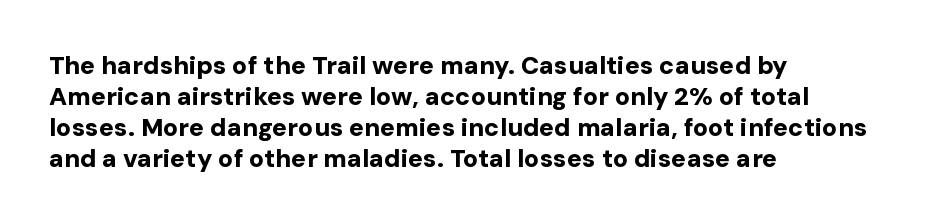
{"italic": "no", "bold": "yes", "underline": "no", "align": "left", "line_spacing_ratio": 1.24, "letter_spacing": "normal", "letter_spacing_em": 0.0, "glyph_px": 25}
